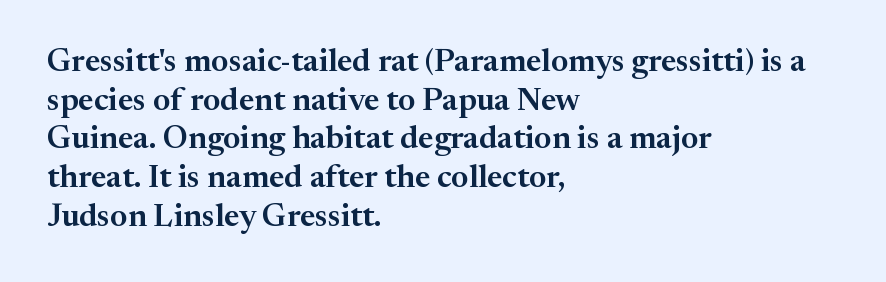
Q: Is the text italic (slanted)? A: No, it is upright.
Q: Is the typeface a serif or a sans-serif typeface? A: Serif.
Q: Is the text underlined? A: No.
Q: How is the paragraph aligned? A: Left-aligned.
Q: Is the spacing between letters normal or unusually wide? A: Normal.
Q: Width (condensed, normal, or wide)? A: Normal.
Q: Stroke contrast? A: Medium.
Q: x-height? A: Medium.
Q: Monospaced? A: No.
